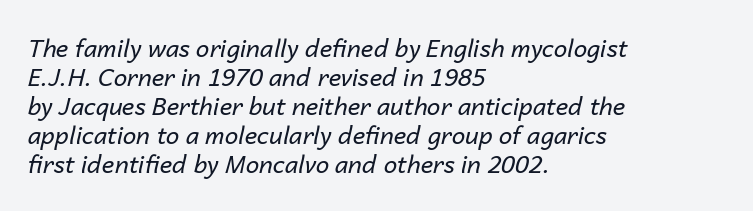
The image shows 24 px text type, italic (leaning right); set left-aligned, line spacing 1.21x, normal letter spacing, not underlined.
